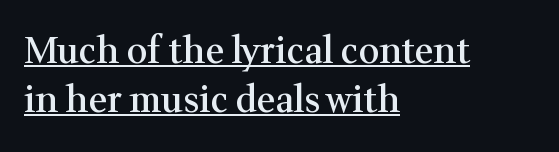
Q: Is the text bold? A: Semi-bold.
Q: Is the text italic (slanted)? A: No, it is upright.
Q: Is the typeface a serif or a sans-serif typeface? A: Serif.
Q: Is the text underlined? A: Yes.
Q: How is the paragraph aligned? A: Left-aligned.
Q: Is the spacing between letters normal or unusually wide? A: Normal.
Q: Is the spacing between lines tight, normal or loose? A: Normal.
Q: Width (condensed, normal, or wide)? A: Normal.
Q: Stroke contrast? A: Medium.
Q: x-height? A: Medium.
Q: Monospaced? A: No.
